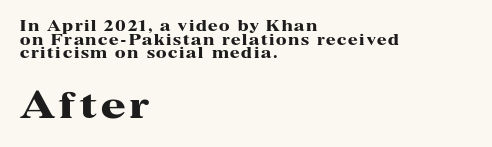
{"serif": "yes", "italic": "no", "bold": "yes", "weight": "heavy", "width": "wide", "stroke_contrast": "high", "x_height": "medium", "monospaced": "no", "underline": "no", "align": "left", "line_spacing": "tight", "line_spacing_ratio": 0.98, "larger_block": "second", "size_ratio": 2.57, "glyph_px": 36}
